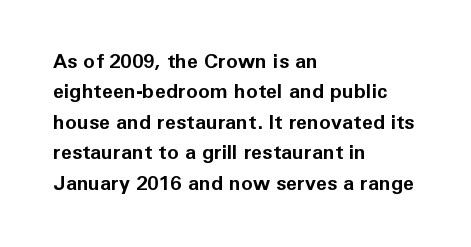
Q: Is the text bold? A: Yes.
Q: Is the text italic (slanted)? A: No, it is upright.
Q: Is the text underlined? A: No.
Q: How is the paragraph aligned? A: Left-aligned.
Q: Is the spacing between letters normal or unusually wide? A: Normal.
Q: Is the spacing between lines tight, normal or loose? A: Normal.
